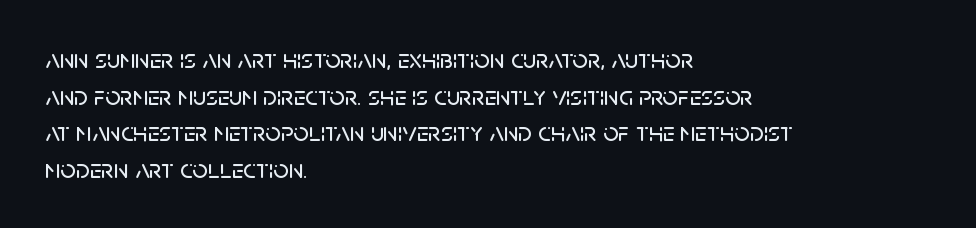
The image shows 27 px text type, upright; set left-aligned, normal line spacing (1.36x), normal letter spacing, not underlined.
